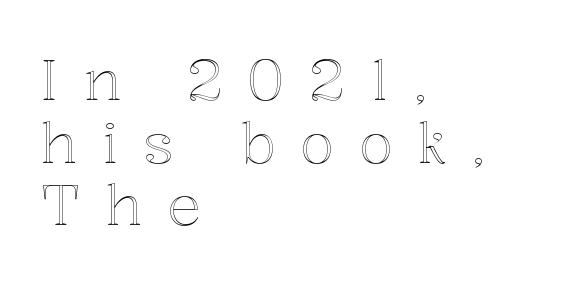
The lettering stays uniformly vertical, giving the passage a roman look. Leading: reduced. Is this a fixed-width face? No — the glyphs have proportional, varying widths. These lines are set flush left with a ragged right edge.
